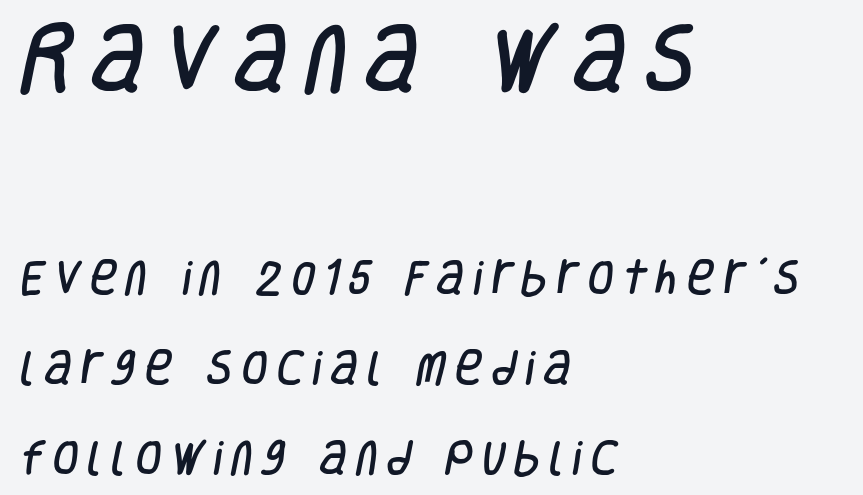
Q: Is the typeface a serif or a sans-serif typeface? A: Sans-serif.
Q: Is the text underlined? A: No.
Q: How is the paragraph aligned? A: Left-aligned.
Q: Is the spacing between letters normal or unusually wide? A: Unusually wide.
Q: Is the spacing between lines tight, normal or loose? A: Loose.
Q: Which block of text is set in a larger size, the first (top) or the second (bottom)? A: The first (top) one.
Q: Width (condensed, normal, or wide)? A: Condensed.
Q: Stroke contrast? A: Low.
Q: x-height? A: Large.
Q: Monospaced? A: No.
